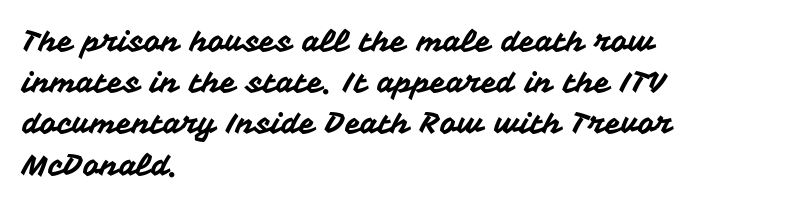
Q: Is the text italic (slanted)? A: Yes.
Q: Is the typeface a serif or a sans-serif typeface? A: Sans-serif.
Q: Is the text underlined? A: No.
Q: How is the paragraph aligned? A: Left-aligned.
Q: Is the spacing between letters normal or unusually wide? A: Normal.
Q: Is the spacing between lines tight, normal or loose? A: Normal.
Q: Width (condensed, normal, or wide)? A: Normal.
Q: Stroke contrast? A: Medium.
Q: x-height? A: Medium.
Q: Monospaced? A: No.
